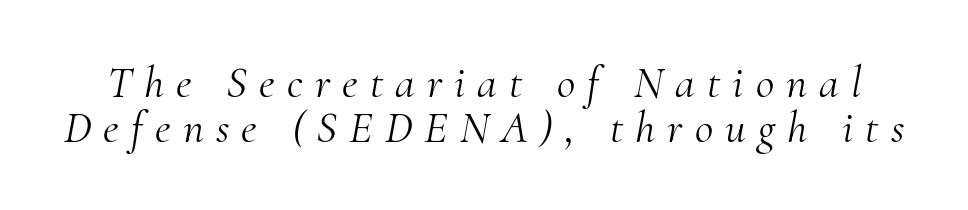
{"serif": "yes", "italic": "yes", "lean": "right", "slant_degrees": 10, "bold": "no", "weight": "light", "width": "normal", "stroke_contrast": "medium", "x_height": "small", "monospaced": "no", "underline": "no", "line_spacing": "tight", "line_spacing_ratio": 1.0, "letter_spacing": "wide", "letter_spacing_em": 0.27, "glyph_px": 45}
